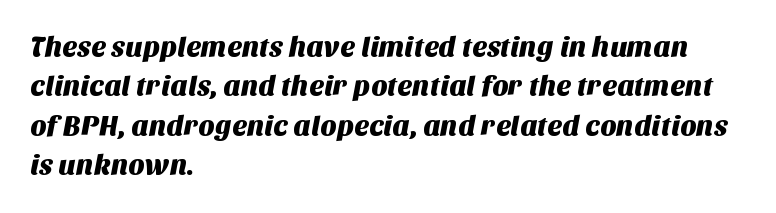
The image shows 28 px sans-serif type; set left-aligned, normal line spacing (1.41x), normal letter spacing, not underlined; medium stroke contrast and a large x-height.
